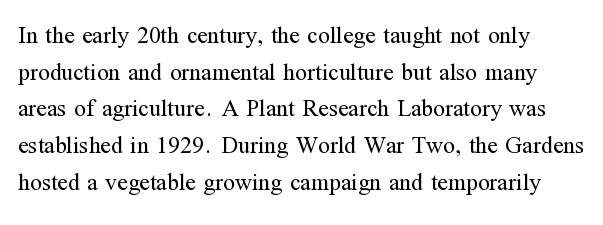
Q: Is the text bold? A: No.
Q: Is the text italic (slanted)? A: No, it is upright.
Q: Is the text underlined? A: No.
Q: Is the spacing between letters normal or unusually wide? A: Normal.
Q: Is the spacing between lines tight, normal or loose? A: Normal.
